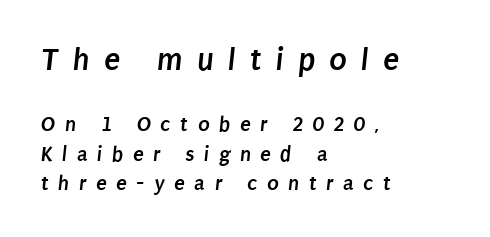
The vertical gap from one line to the next is medium. Lines of text with bare space underneath. Casual observation: everything's shoved over to the left. In this sample the first text group is rendered at the bigger scale. A sans-serif font was chosen for this passage.
